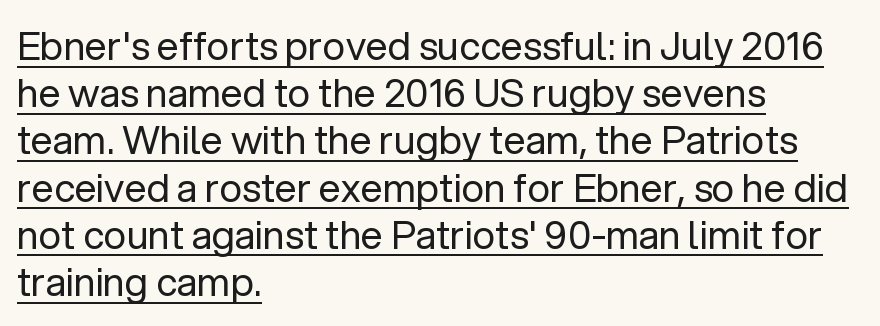
{"serif": "no", "italic": "no", "bold": "no", "weight": "regular", "width": "normal", "stroke_contrast": "low", "x_height": "medium", "monospaced": "no", "underline": "yes", "align": "left", "line_spacing_ratio": 1.21, "letter_spacing": "normal", "letter_spacing_em": 0.0, "glyph_px": 39}
